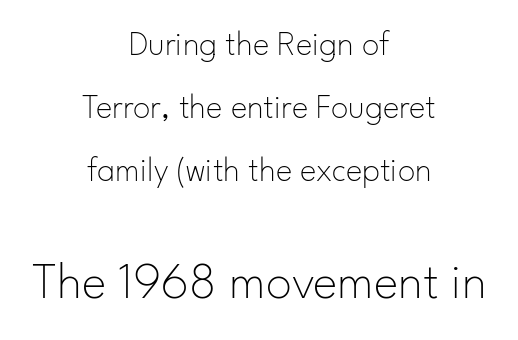
Q: Is the text bold? A: No.
Q: Is the text italic (slanted)? A: No, it is upright.
Q: Is the typeface a serif or a sans-serif typeface? A: Sans-serif.
Q: Is the text underlined? A: No.
Q: How is the paragraph aligned? A: Centered.
Q: Is the spacing between letters normal or unusually wide? A: Normal.
Q: Which block of text is set in a larger size, the first (top) or the second (bottom)? A: The second (bottom) one.
Q: Width (condensed, normal, or wide)? A: Normal.
Q: Stroke contrast? A: Low.
Q: x-height? A: Small.
Q: Monospaced? A: No.
